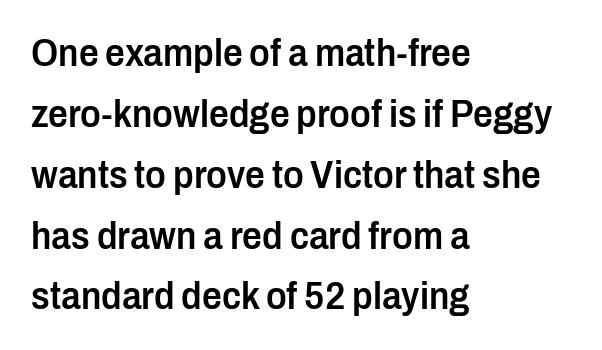
Q: Is the text bold? A: Semi-bold.
Q: Is the text italic (slanted)? A: No, it is upright.
Q: Is the typeface a serif or a sans-serif typeface? A: Sans-serif.
Q: Is the text underlined? A: No.
Q: How is the paragraph aligned? A: Left-aligned.
Q: Is the spacing between letters normal or unusually wide? A: Normal.
Q: Is the spacing between lines tight, normal or loose? A: Normal.
Q: Width (condensed, normal, or wide)? A: Condensed.
Q: Stroke contrast? A: Low.
Q: x-height? A: Medium.
Q: Monospaced? A: No.
